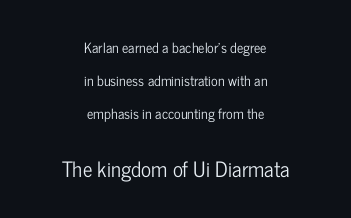
The image shows 21 px text type, upright; set centered, loose line spacing (2.36x), normal letter spacing, not underlined; the second (bottom) block is 1.5x larger.
